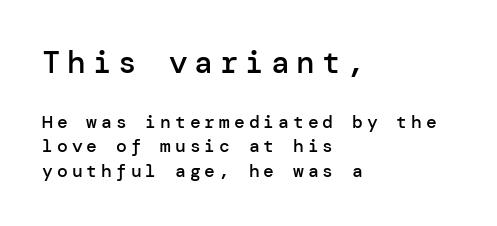
{"serif": "no", "italic": "no", "bold": "semi", "weight": "semibold", "width": "normal", "stroke_contrast": "low", "x_height": "medium", "underline": "no", "align": "left", "line_spacing": "normal", "line_spacing_ratio": 1.38, "letter_spacing": "wide", "letter_spacing_em": 0.22, "larger_block": "first", "size_ratio": 1.72, "glyph_px": 31}
